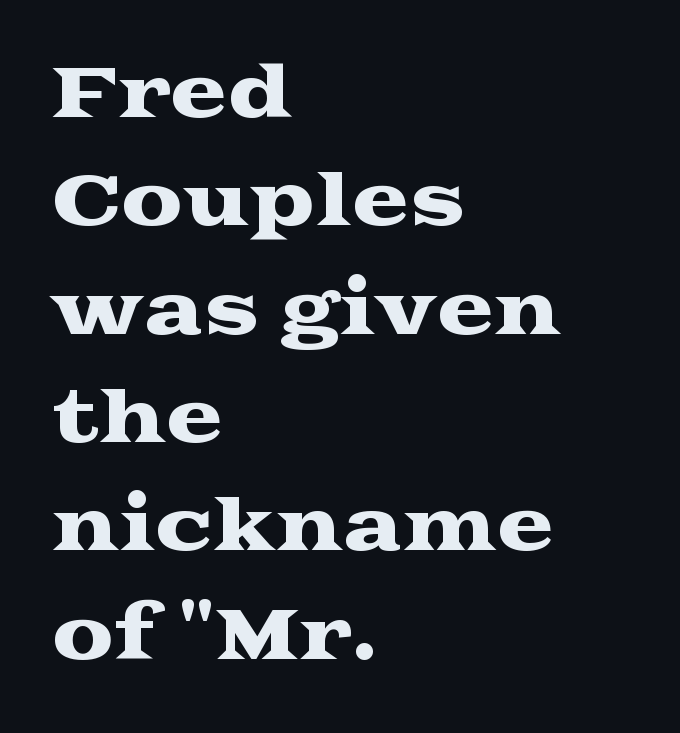
The image shows 69 px wide serif type, upright; set left-aligned, normal line spacing (1.57x), normal letter spacing, not underlined; medium stroke contrast and a medium x-height.
